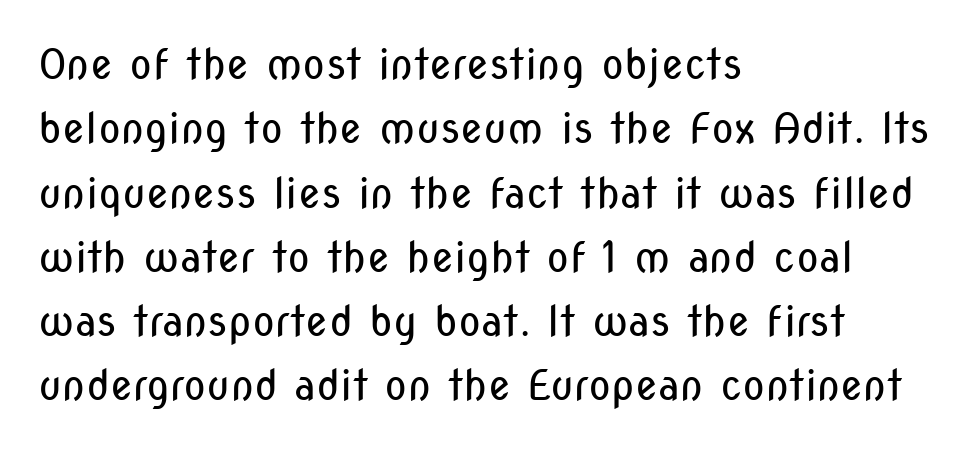
Successive baselines arrive at the customary interval. This is the regular roman posture of the typeface. The horizontal fit of the characters is conventional and even. Weight: in the light-to-regular range. Do the characters align in a grid? No, the font is proportional. Serifs: no, the terminals of the letterforms are clean.
